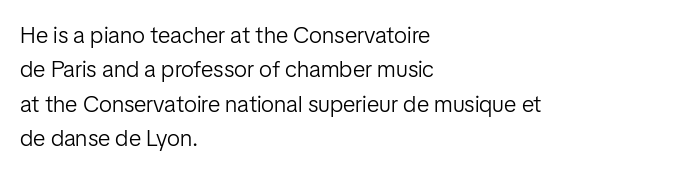
{"italic": "no", "bold": "no", "underline": "no", "align": "left", "line_spacing": "normal", "line_spacing_ratio": 1.49, "letter_spacing": "normal", "letter_spacing_em": 0.0, "glyph_px": 23}
